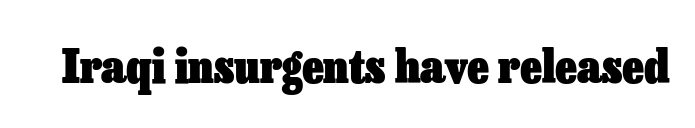
Q: Is the text bold? A: Yes.
Q: Is the text italic (slanted)? A: No, it is upright.
Q: Is the text underlined? A: No.
Q: Is the spacing between letters normal or unusually wide? A: Normal.
Q: Width (condensed, normal, or wide)? A: Normal.
Q: Stroke contrast? A: Low.
Q: x-height? A: Medium.
Q: Monospaced? A: No.
